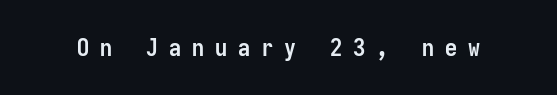
Q: Is the text bold? A: Yes.
Q: Is the text italic (slanted)? A: No, it is upright.
Q: Is the text underlined? A: No.
Q: Is the spacing between letters normal or unusually wide? A: Unusually wide.
